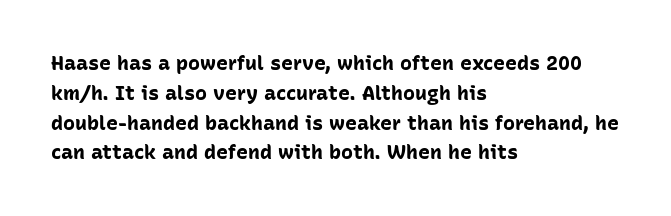
{"italic": "no", "bold": "yes", "underline": "no", "align": "left", "line_spacing": "normal", "line_spacing_ratio": 1.49, "letter_spacing": "normal", "letter_spacing_em": 0.0, "glyph_px": 20}
